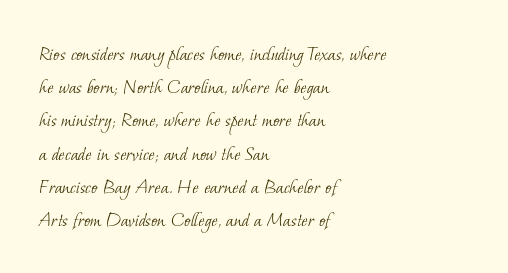
Q: Is the text bold? A: No.
Q: Is the text underlined? A: No.
Q: How is the paragraph aligned? A: Left-aligned.
Q: Is the spacing between letters normal or unusually wide? A: Normal.
Q: Is the spacing between lines tight, normal or loose? A: Normal.
